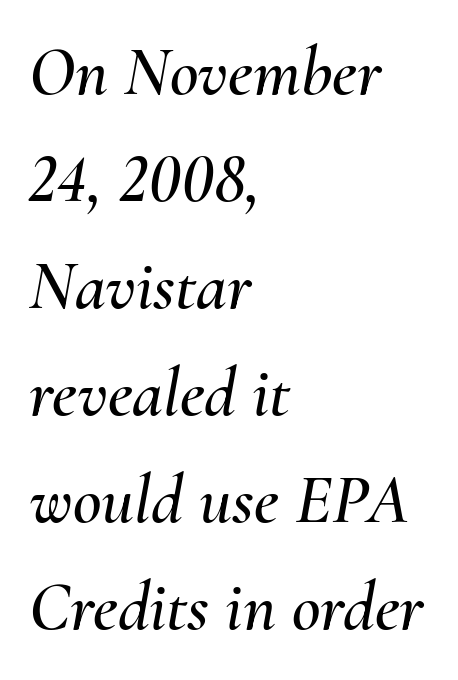
The specimen omits any rule beneath the text block's lines. The lines sit at an ordinary, default distance from one another. You can tell it's italic because the verticals aren't actually vertical. Default kerning and tracking; the words read as compact shapes. This sample has the flowing, uneven cadence of proportional lettering.
